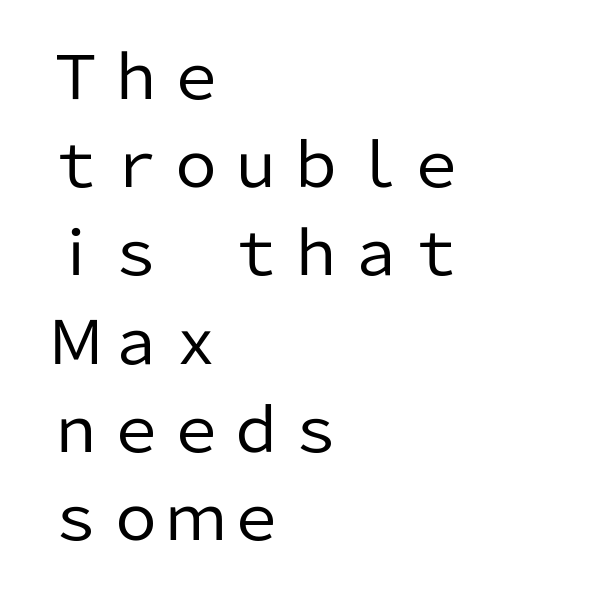
The image shows 60 px regular-weight sans-serif type, upright; set left-aligned, normal line spacing (1.47x), normal letter spacing, not underlined; low stroke contrast and a medium x-height.
